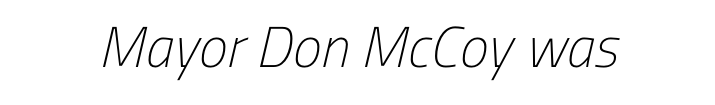
Is the type heavy? It reads as light-to-regular instead. A typesetter would call this proportional, since set widths differ per character. Clear beneath every line of the passage. The characters display no serif detailing; their extremities are plain.
